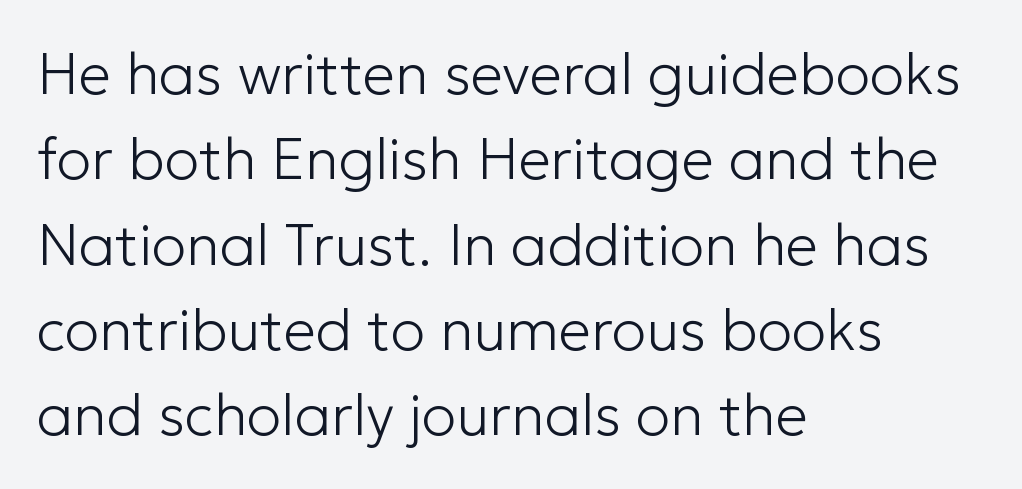
{"serif": "no", "italic": "no", "bold": "no", "weight": "light", "width": "normal", "stroke_contrast": "low", "x_height": "medium", "monospaced": "no", "underline": "no", "align": "left", "line_spacing": "normal", "line_spacing_ratio": 1.47, "letter_spacing": "normal", "letter_spacing_em": 0.0, "glyph_px": 58}
